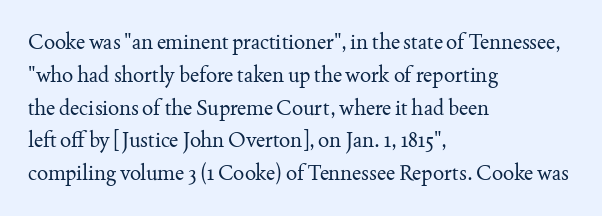
Q: Is the text bold? A: No.
Q: Is the text italic (slanted)? A: No, it is upright.
Q: Is the text underlined? A: No.
Q: How is the paragraph aligned? A: Left-aligned.
Q: Is the spacing between letters normal or unusually wide? A: Normal.
Q: Is the spacing between lines tight, normal or loose? A: Normal.
